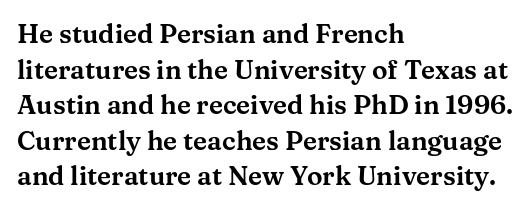
{"italic": "no", "underline": "no", "align": "left", "line_spacing": "normal", "line_spacing_ratio": 1.37, "letter_spacing": "normal", "letter_spacing_em": 0.0, "glyph_px": 26}
